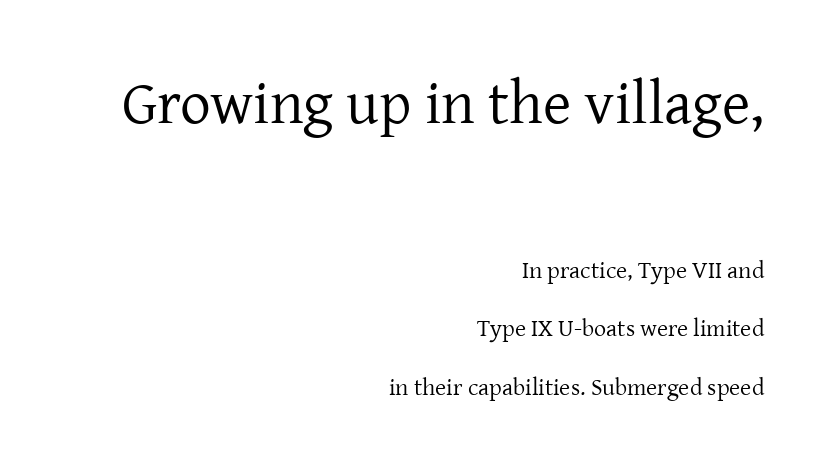
The image shows 61 px regular-weight serif type, upright; set right-aligned, loose line spacing (2.42x), normal letter spacing, not underlined; the first (top) block is 2.54x larger; low stroke contrast and a medium x-height.
